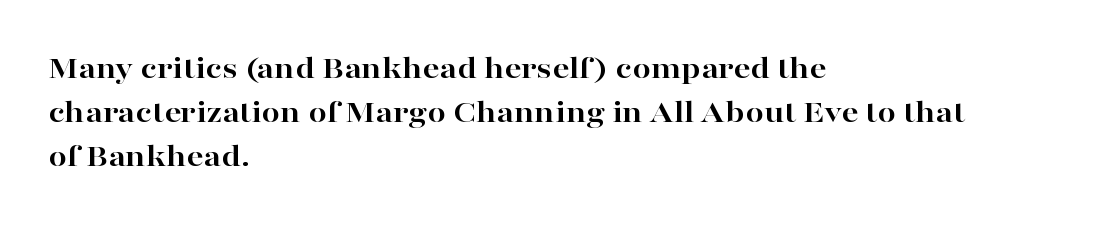
Q: Is the text bold? A: Yes.
Q: Is the text italic (slanted)? A: No, it is upright.
Q: Is the typeface a serif or a sans-serif typeface? A: Serif.
Q: Is the text underlined? A: No.
Q: How is the paragraph aligned? A: Left-aligned.
Q: Is the spacing between letters normal or unusually wide? A: Normal.
Q: Is the spacing between lines tight, normal or loose? A: Normal.
Q: Width (condensed, normal, or wide)? A: Wide.
Q: Stroke contrast? A: High.
Q: x-height? A: Medium.
Q: Monospaced? A: No.
